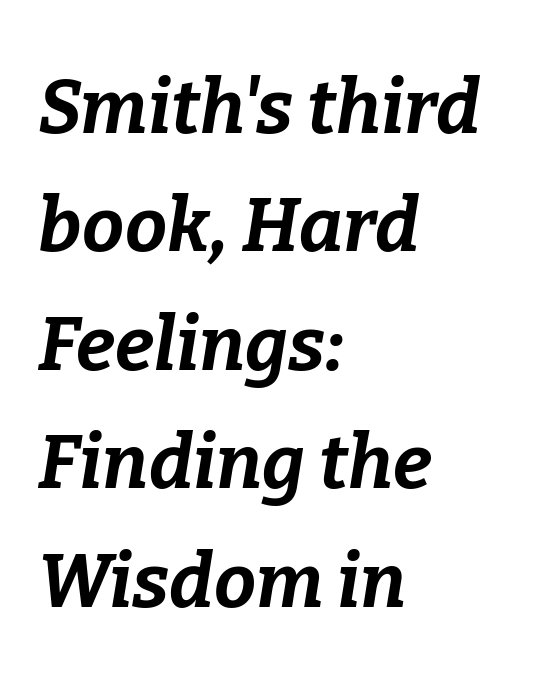
The image shows 75 px bold type, italic (leaning right); set left-aligned, normal line spacing (1.58x), normal letter spacing, not underlined; low stroke contrast and a medium x-height.
